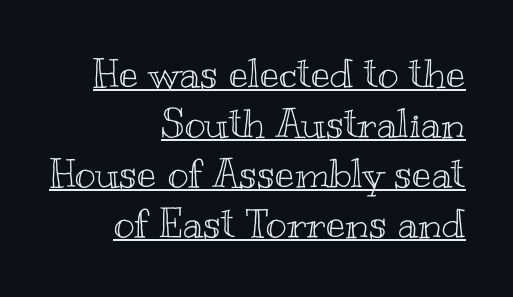
Q: Is the text italic (slanted)? A: No, it is upright.
Q: Is the text underlined? A: Yes.
Q: How is the paragraph aligned? A: Right-aligned.
Q: Is the spacing between letters normal or unusually wide? A: Normal.
Q: Is the spacing between lines tight, normal or loose? A: Normal.
Q: Width (condensed, normal, or wide)? A: Wide.
Q: x-height? A: Small.
Q: Monospaced? A: No.
